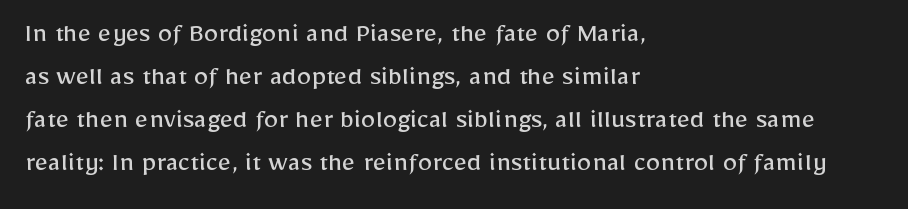
The lines are quadded left. Spacing verdict: proportional, widths tailored to each character. Rows of type keep a routine distance in the vertical direction. Font category for this specimen: sans-serif. The axis of the letterforms is exactly vertical.
